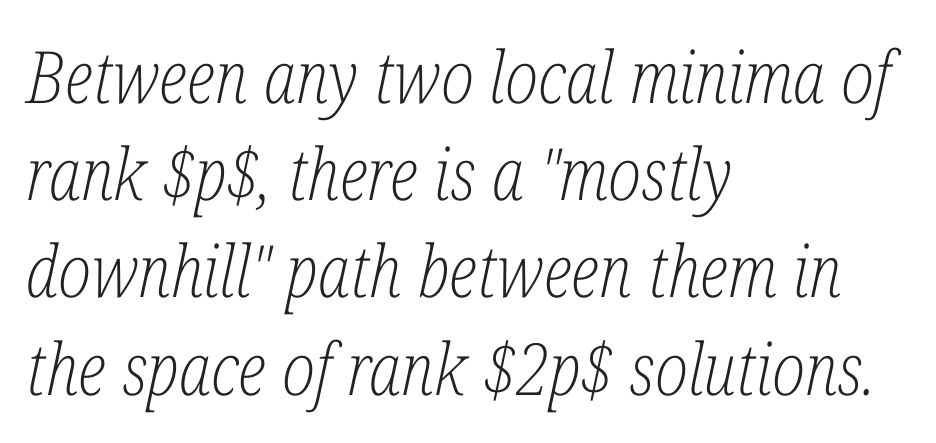
The image shows 72 px light, condensed serif type, italic (leaning right); set left-aligned, normal line spacing (1.35x), normal letter spacing, not underlined; low stroke contrast and a medium x-height.
